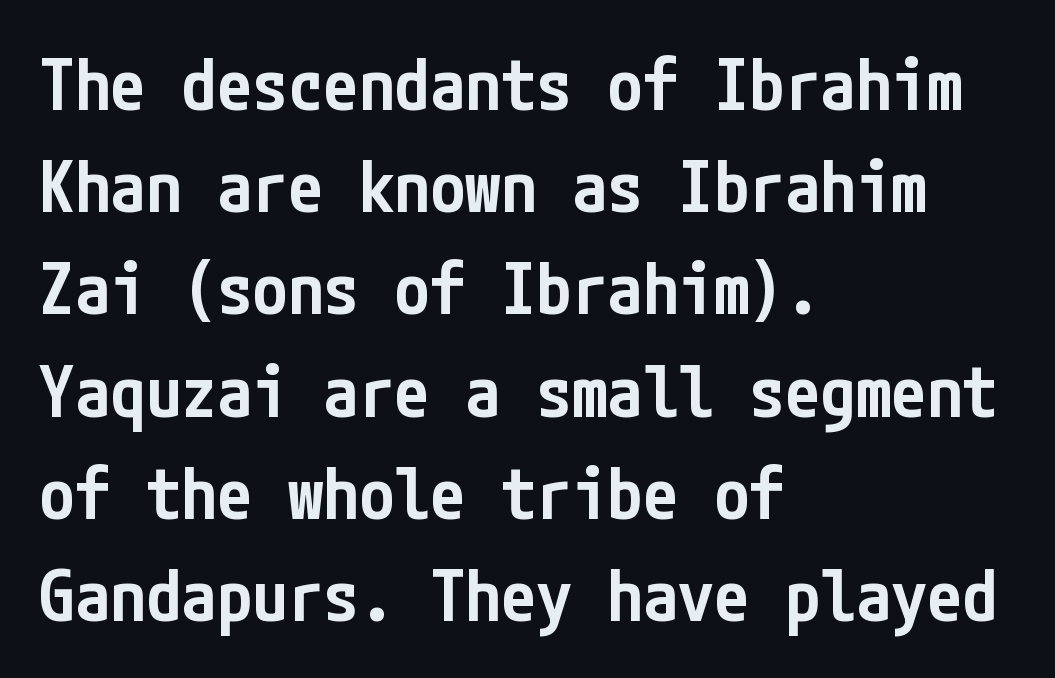
{"serif": "no", "italic": "no", "bold": "semi", "weight": "semibold", "width": "condensed", "stroke_contrast": "low", "x_height": "medium", "underline": "no", "align": "left", "line_spacing": "normal", "line_spacing_ratio": 1.44, "letter_spacing": "normal", "letter_spacing_em": 0.0, "glyph_px": 71}
